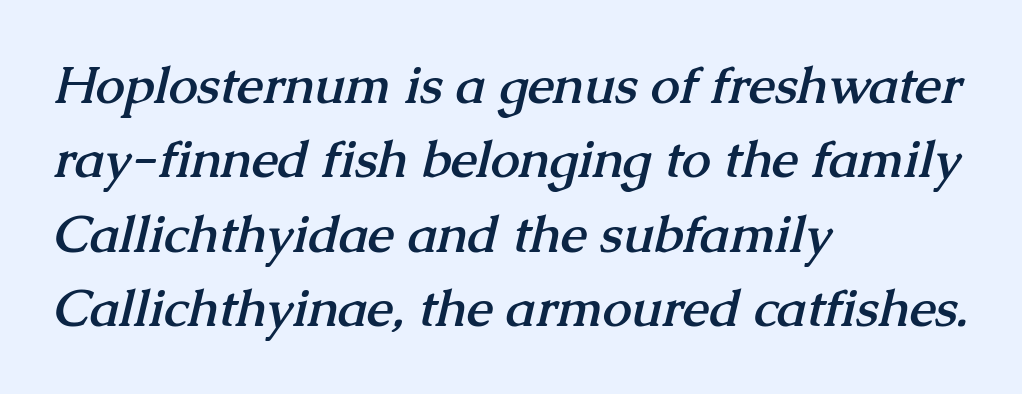
Q: Is the text bold? A: Yes.
Q: Is the typeface a serif or a sans-serif typeface? A: Serif.
Q: Is the text underlined? A: No.
Q: How is the paragraph aligned? A: Left-aligned.
Q: Is the spacing between letters normal or unusually wide? A: Normal.
Q: Is the spacing between lines tight, normal or loose? A: Normal.
Q: Width (condensed, normal, or wide)? A: Normal.
Q: Stroke contrast? A: Medium.
Q: x-height? A: Medium.
Q: Monospaced? A: No.
